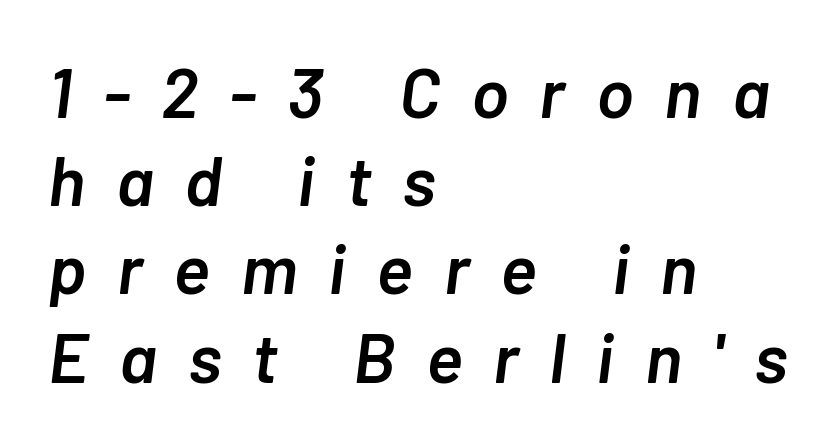
{"italic": "yes", "lean": "right", "slant_degrees": 7, "bold": "semi", "weight": "semibold", "width": "normal", "stroke_contrast": "low", "x_height": "medium", "monospaced": "no", "underline": "no", "align": "left", "line_spacing": "normal", "line_spacing_ratio": 1.26, "letter_spacing": "wide", "letter_spacing_em": 0.44, "glyph_px": 70}
